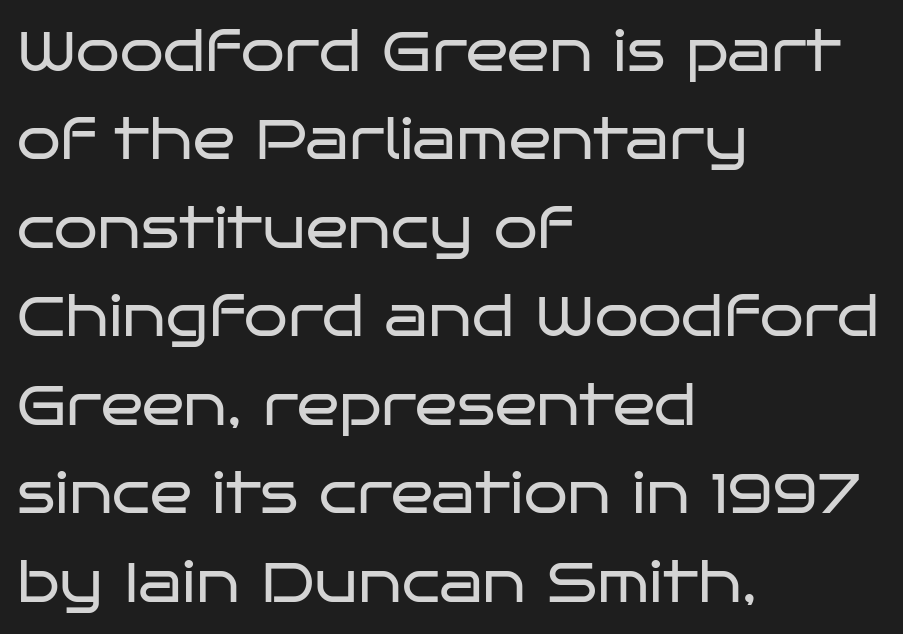
The image shows 56 px regular-weight, wide sans-serif type, upright; set left-aligned, normal line spacing (1.58x), normal letter spacing, not underlined; low stroke contrast and a large x-height.
